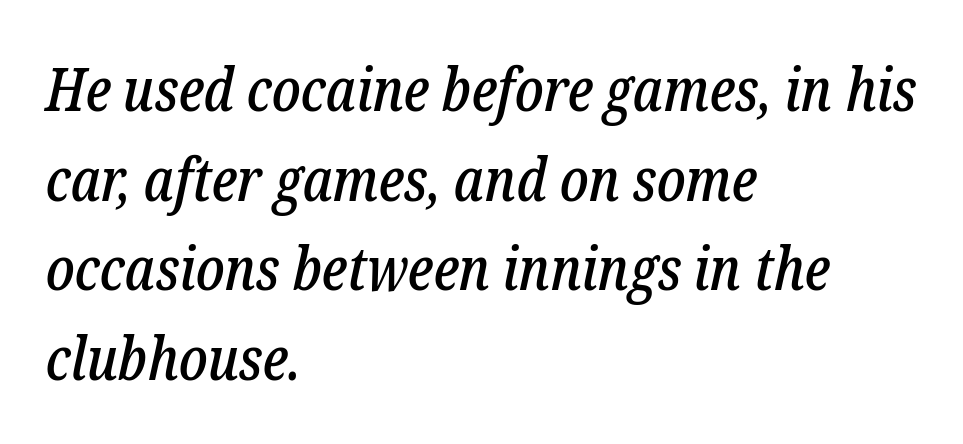
Varying glyph widths throughout — classic text-font behaviour. Small tapered or slab feet sit at the stroke ends, so this counts as serif. A typesetter would call this leading conventional body-copy spacing. Here the glyphs are tracked normally, forming tight word shapes.
